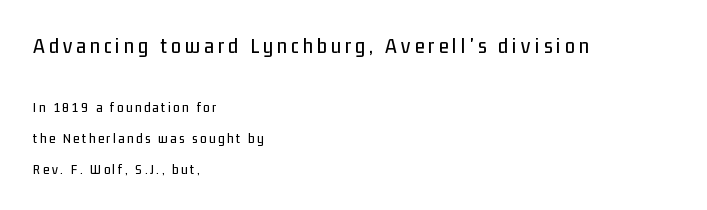
The image shows 22 px text type, upright; set left-aligned, loose line spacing (2.2x), not underlined; the first (top) block is 1.57x larger.
